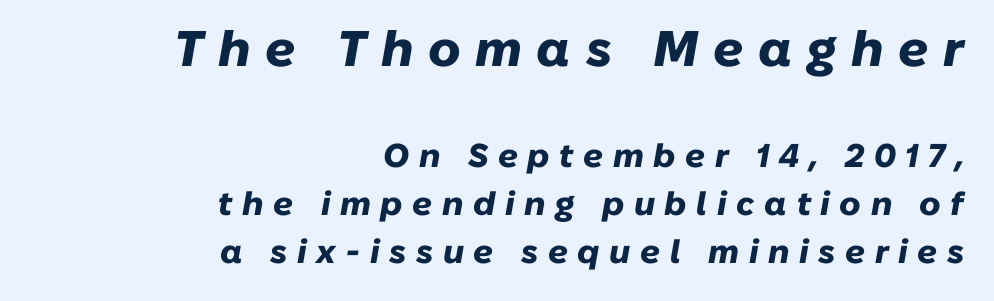
Q: Is the text bold? A: Yes.
Q: Is the text italic (slanted)? A: Yes, it leans right by about 10 degrees.
Q: Is the text underlined? A: No.
Q: How is the paragraph aligned? A: Right-aligned.
Q: Is the spacing between letters normal or unusually wide? A: Unusually wide.
Q: Is the spacing between lines tight, normal or loose? A: Normal.
Q: Which block of text is set in a larger size, the first (top) or the second (bottom)? A: The first (top) one.
Q: Width (condensed, normal, or wide)? A: Normal.
Q: Stroke contrast? A: Low.
Q: x-height? A: Medium.
Q: Monospaced? A: No.
